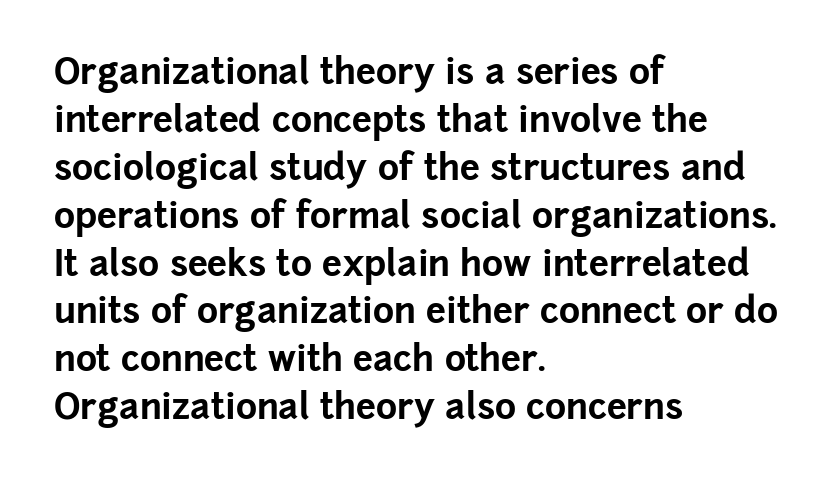
The image shows 36 px bold sans-serif type, upright; set left-aligned, normal line spacing (1.33x), normal letter spacing, not underlined; low stroke contrast and a medium x-height.
